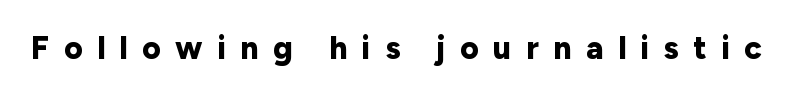
Q: Is the text bold? A: Yes.
Q: Is the text italic (slanted)? A: No, it is upright.
Q: Is the typeface a serif or a sans-serif typeface? A: Sans-serif.
Q: Is the text underlined? A: No.
Q: Is the spacing between letters normal or unusually wide? A: Unusually wide.
Q: Width (condensed, normal, or wide)? A: Normal.
Q: Stroke contrast? A: Low.
Q: x-height? A: Medium.
Q: Monospaced? A: No.
